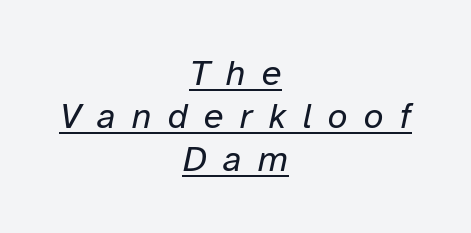
The image shows 36 px regular-weight type, italic (leaning right); set centered, line spacing 1.2x, unusually wide letter spacing (+0.45 em), underlined; low stroke contrast and a medium x-height.
